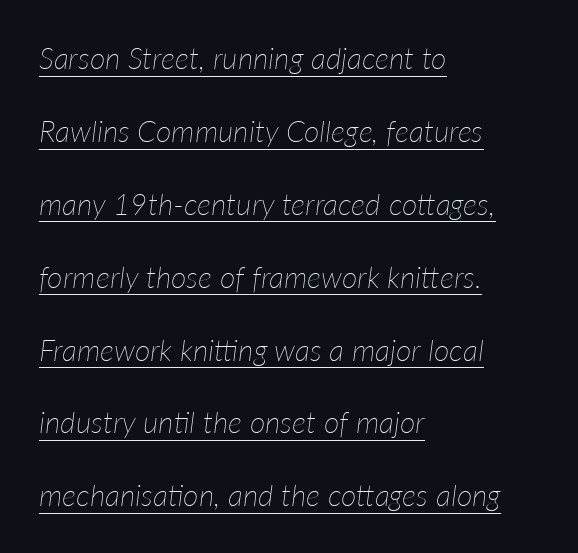
Q: Is the text bold? A: No.
Q: Is the text italic (slanted)? A: Yes, it leans right by about 7 degrees.
Q: Is the text underlined? A: Yes.
Q: How is the paragraph aligned? A: Left-aligned.
Q: Is the spacing between letters normal or unusually wide? A: Normal.
Q: Is the spacing between lines tight, normal or loose? A: Loose.
Q: Width (condensed, normal, or wide)? A: Normal.
Q: Stroke contrast? A: Low.
Q: x-height? A: Medium.
Q: Monospaced? A: No.
